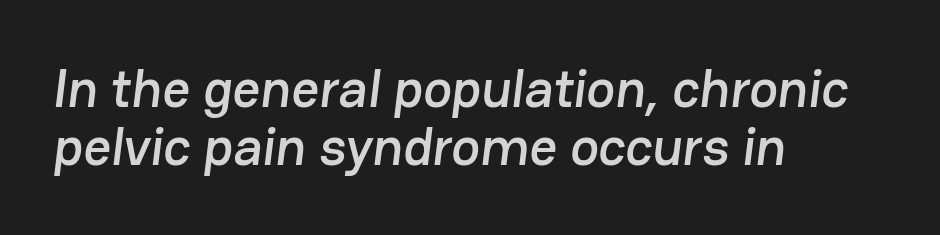
The image shows 54 px sans-serif type; set left-aligned, tight line spacing (1.08x), normal letter spacing, not underlined; low stroke contrast and a medium x-height.
